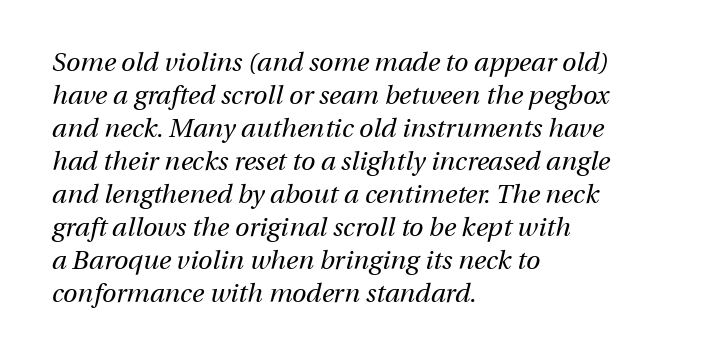
The image shows 26 px text type, italic (leaning right); set left-aligned, normal line spacing (1.27x), normal letter spacing, not underlined.
